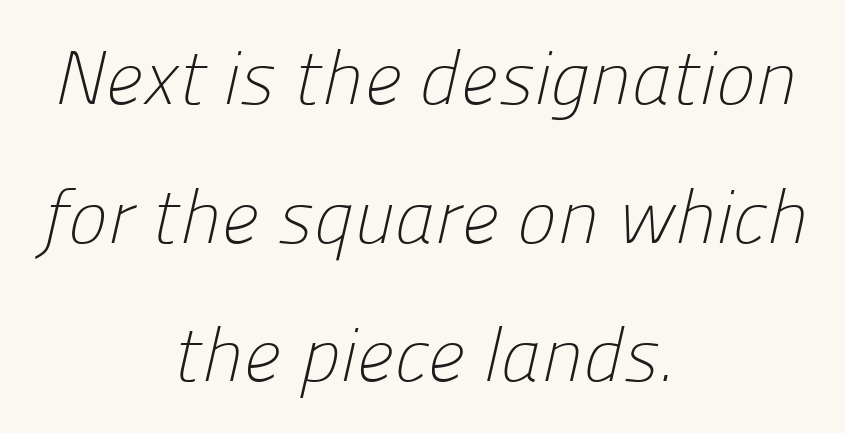
{"serif": "no", "bold": "no", "weight": "light", "width": "normal", "stroke_contrast": "low", "x_height": "medium", "monospaced": "no", "underline": "no", "align": "center", "line_spacing_ratio": 1.85, "letter_spacing": "normal", "letter_spacing_em": 0.0, "glyph_px": 75}
